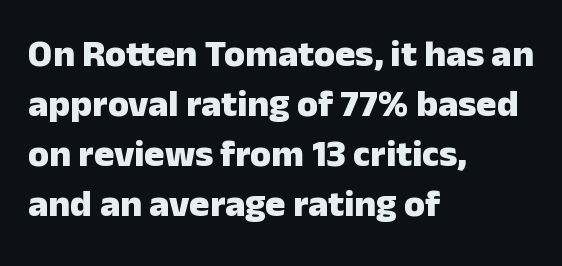
Typeset ragged right — the left edge is the straight one. Does the leading feel generous? No, just average. Strokes here are thick enough to call this a true bold. The passage shown is typed in a proportional face where columns would drift.
